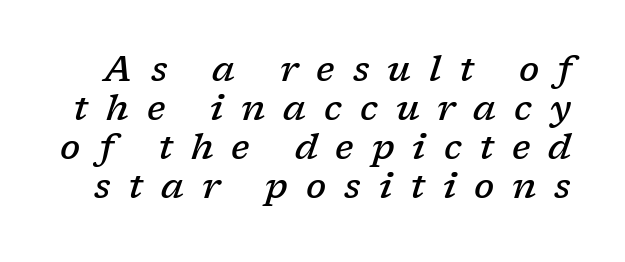
An italicized treatment has been applied to the whole sample. Leading: reduced. In terms of weight, the rendering is demibold, just under bold. This rendering features lettering with no underline.
